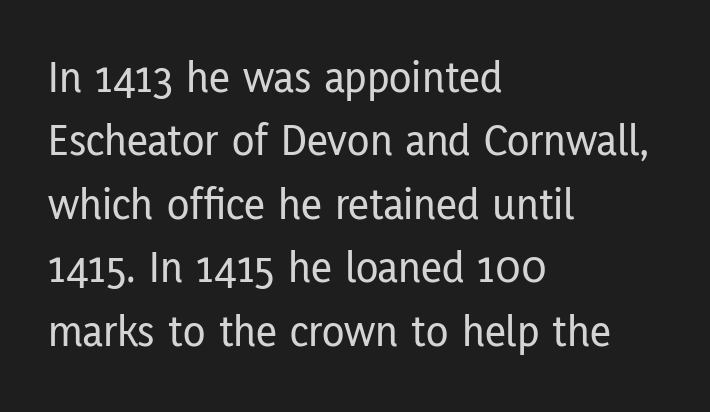
A classic flush-left, rag-right setting is used for this passage. Decoration check: the copy has no underline. Typographically, this falls in the sans-serif category. Here the designer chose a conventional face with non-uniform glyph widths. The vertical gap from one line to the next is medium. Does the lettering tilt? It doesn't — this is upright.
